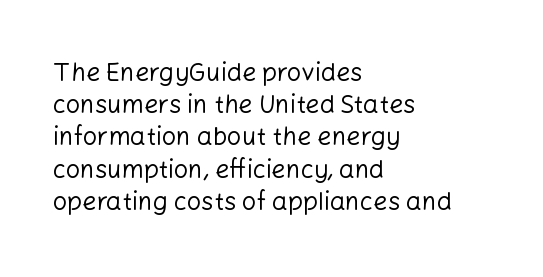
Q: Is the text bold? A: No.
Q: Is the text italic (slanted)? A: No, it is upright.
Q: Is the text underlined? A: No.
Q: How is the paragraph aligned? A: Left-aligned.
Q: Is the spacing between letters normal or unusually wide? A: Normal.
Q: Is the spacing between lines tight, normal or loose? A: Normal.
